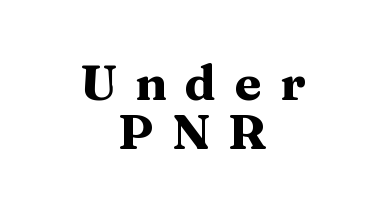
{"serif": "yes", "italic": "no", "bold": "yes", "weight": "heavy", "width": "wide", "stroke_contrast": "medium", "x_height": "medium", "monospaced": "no", "underline": "no", "align": "center", "line_spacing": "tight", "line_spacing_ratio": 0.99, "letter_spacing": "wide", "letter_spacing_em": 0.37, "glyph_px": 49}
